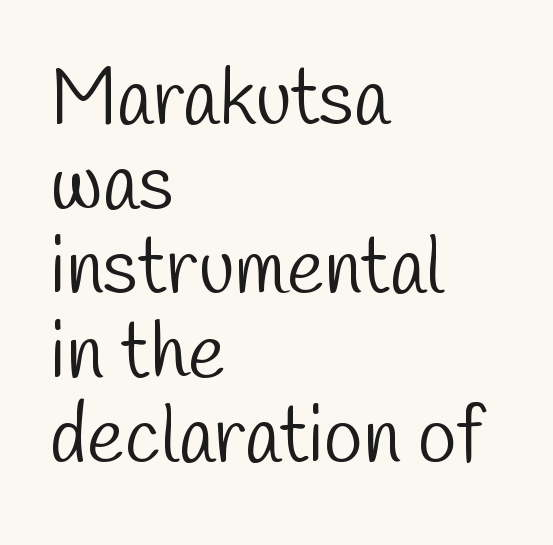
Where is the straight margin? On the left. The passage shown stacks its lines with hardly any gap. The tracking reads as untouched default to a designer's eye. Each letter keeps its own natural width here, so spacing adapts to shape. The passage shown is not bold in any degree.
